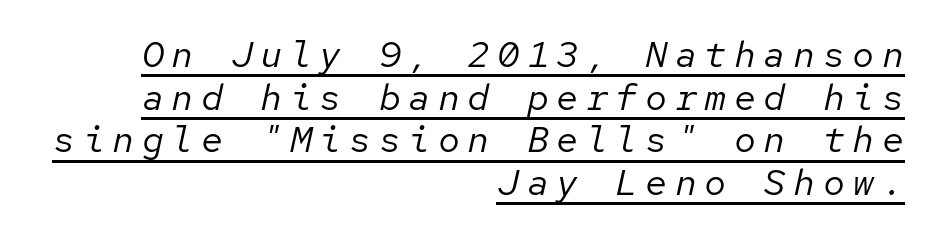
{"italic": "yes", "lean": "right", "slant_degrees": 12, "bold": "no", "weight": "regular", "width": "normal", "stroke_contrast": "low", "x_height": "medium", "monospaced": "yes", "underline": "yes", "align": "right", "line_spacing": "tight", "line_spacing_ratio": 1.15, "letter_spacing": "wide", "letter_spacing_em": 0.2, "glyph_px": 37}
